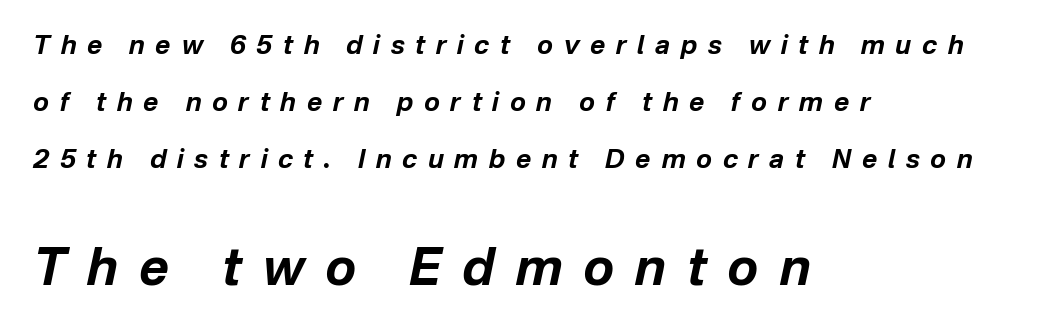
{"italic": "yes", "lean": "right", "slant_degrees": 12, "bold": "yes", "weight": "bold", "width": "normal", "stroke_contrast": "low", "x_height": "medium", "monospaced": "no", "underline": "no", "align": "left", "line_spacing": "loose", "line_spacing_ratio": 2.2, "letter_spacing": "wide", "letter_spacing_em": 0.41, "larger_block": "second", "size_ratio": 1.96, "glyph_px": 51}
